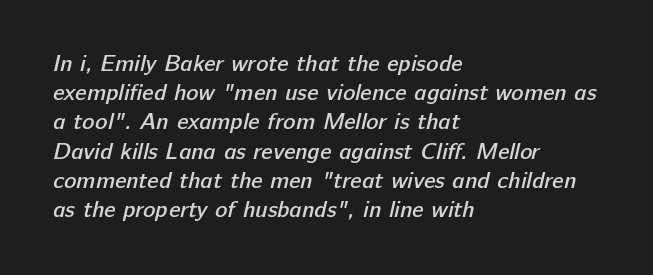
The image shows 23 px text type; set left-aligned, normal line spacing (1.27x), normal letter spacing, not underlined.
